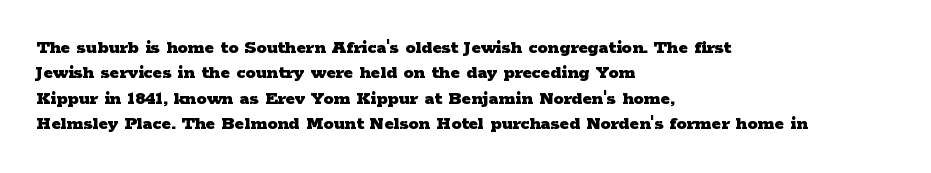
{"italic": "no", "bold": "yes", "underline": "no", "align": "left", "line_spacing": "normal", "line_spacing_ratio": 1.27, "letter_spacing": "normal", "letter_spacing_em": 0.0, "glyph_px": 20}
